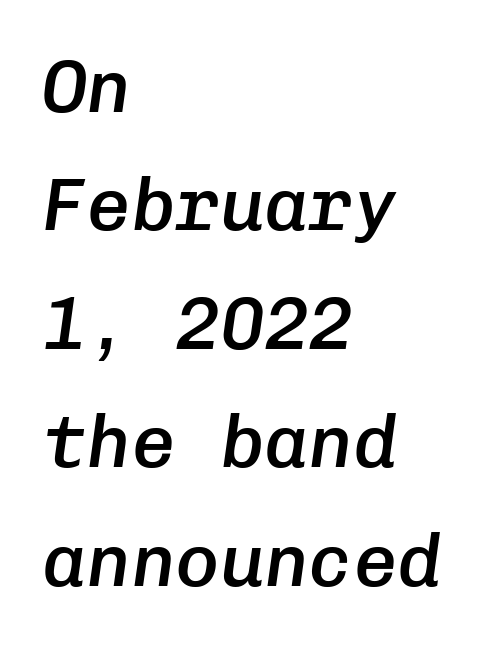
Lines of text with bare space underneath. These lines sit exactly where default settings would place them. Words appear dense and cohesive because spacing is normal. The letters march in equal steps, a hallmark of fixed-pitch type. Typographic density is moderately raised because the face is semibold. Every character sits at an angle, as italics do.
